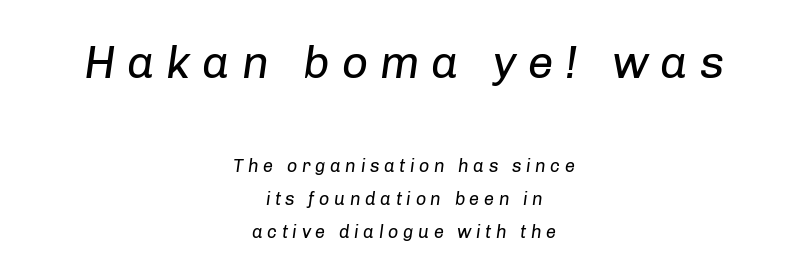
Do the characters align in a grid? No, the font is proportional. Each stroke keeps to a modest, everyday thickness or less. Typesetter's note — upper block bumped up in size, lower block left smaller. Look at the tracking — it's clearly loosened, letters drifting apart. The specimen reads as italic at a glance.
